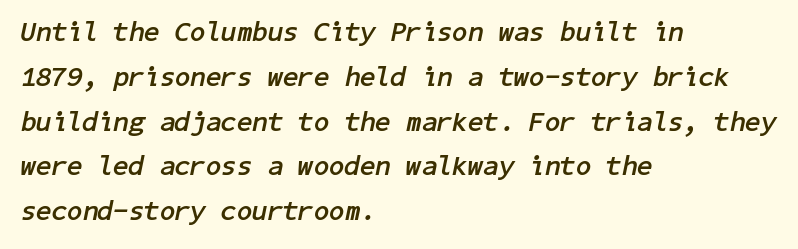
Q: Is the text bold? A: Yes.
Q: Is the text italic (slanted)? A: Yes, it leans right by about 11 degrees.
Q: Is the text underlined? A: No.
Q: How is the paragraph aligned? A: Left-aligned.
Q: Is the spacing between letters normal or unusually wide? A: Normal.
Q: Is the spacing between lines tight, normal or loose? A: Normal.
Q: Width (condensed, normal, or wide)? A: Normal.
Q: Stroke contrast? A: Low.
Q: x-height? A: Medium.
